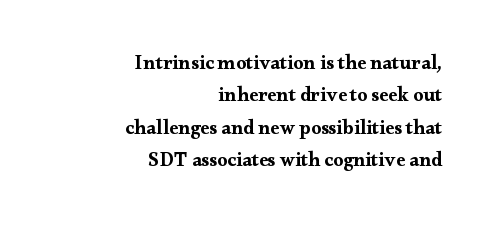
If you measured baseline to baseline, you'd find a middling distance. Observe the ordinary spacing: letters are neighbours, not strangers. Characters remain perfectly vertical along every line. Letters rest on an invisible, unmarked baseline. Where is the straight margin? On the right.
